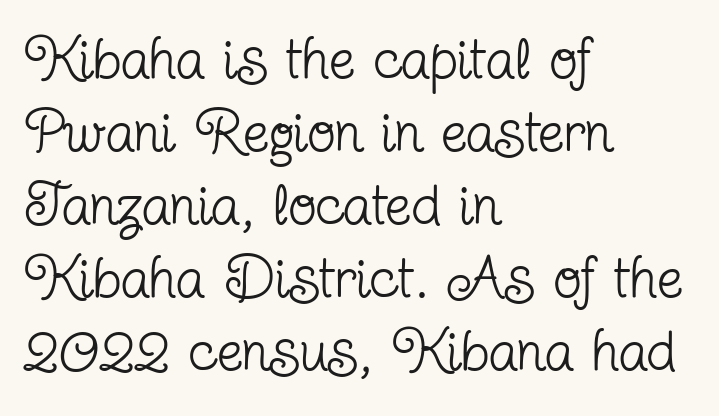
The image shows 58 px regular-weight, condensed serif type, upright; set left-aligned, normal line spacing (1.26x), normal letter spacing, not underlined; low stroke contrast and a medium x-height.
